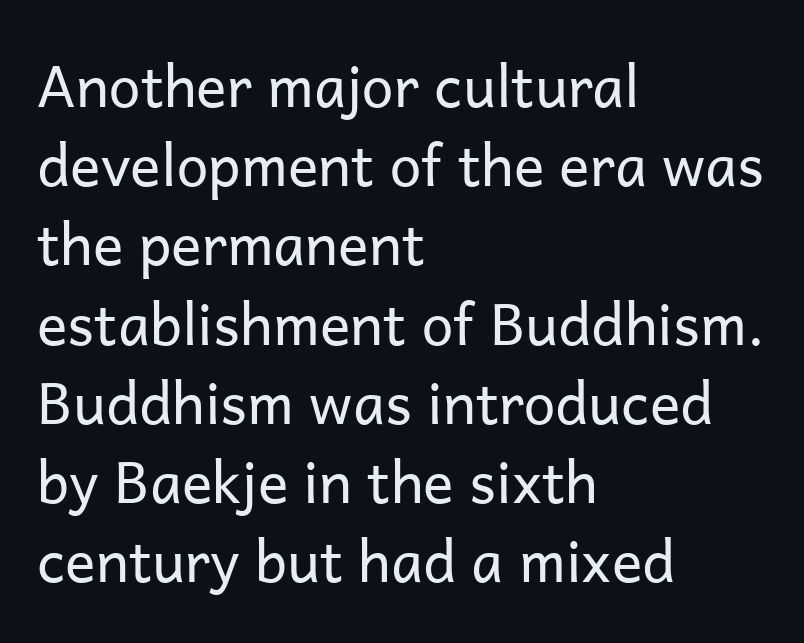
A classic flush-left, rag-right setting is used for this passage. Reading down the column, the eye jumps a familiar distance to each next line. Posture: straight, roman, zero tilt. Summary of weight: not heavy and not bold. These lines are rendered in a variable-pitch font. The strip under each line holds only bare page.
